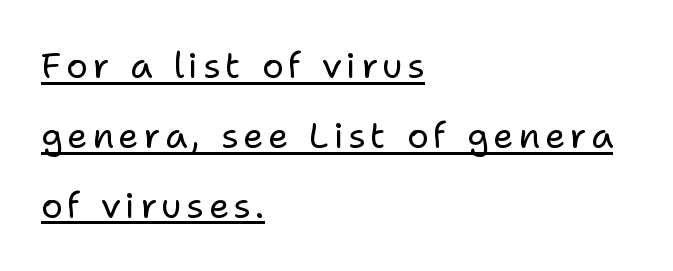
The image shows 36 px regular-weight sans-serif type, upright; set left-aligned, loose line spacing (1.94x), underlined; low stroke contrast and a medium x-height.
